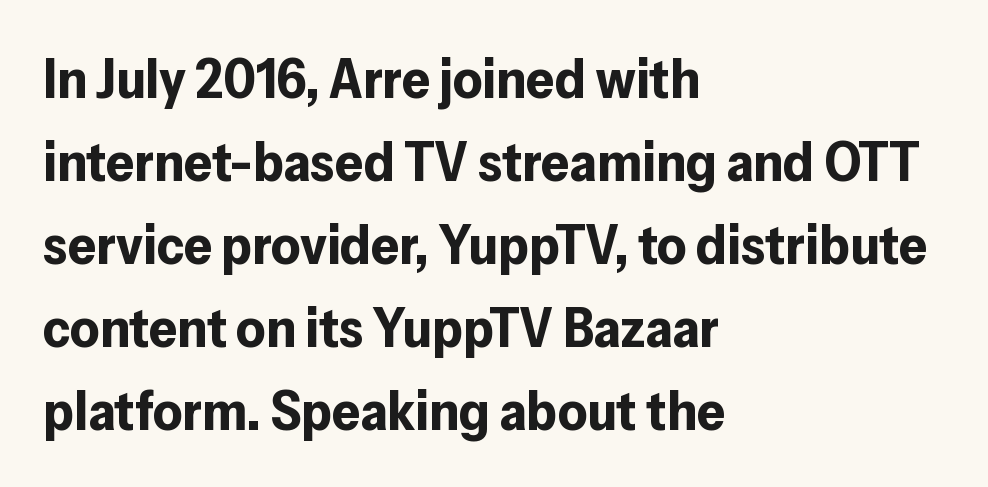
{"serif": "no", "italic": "no", "bold": "yes", "weight": "bold", "width": "normal", "stroke_contrast": "low", "x_height": "medium", "monospaced": "no", "underline": "no", "align": "left", "line_spacing": "normal", "line_spacing_ratio": 1.48, "letter_spacing": "normal", "letter_spacing_em": 0.0, "glyph_px": 56}
